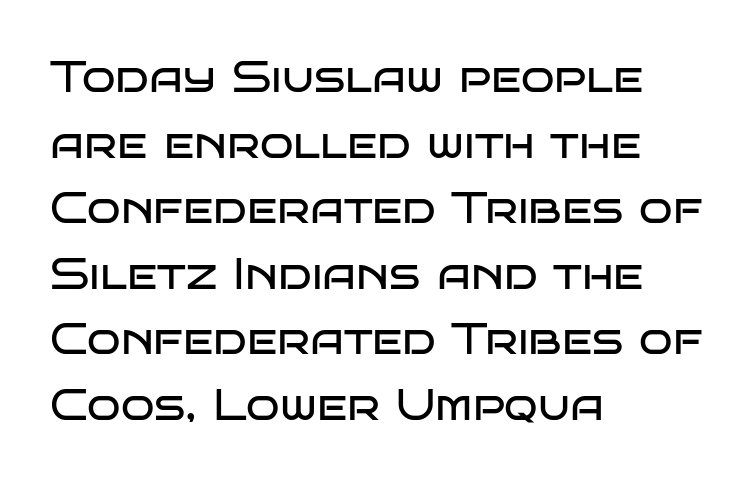
{"serif": "no", "italic": "no", "bold": "no", "weight": "regular", "width": "wide", "stroke_contrast": "low", "x_height": "large", "monospaced": "no", "underline": "no", "align": "left", "line_spacing": "normal", "line_spacing_ratio": 1.49, "letter_spacing": "normal", "letter_spacing_em": 0.0, "glyph_px": 44}
